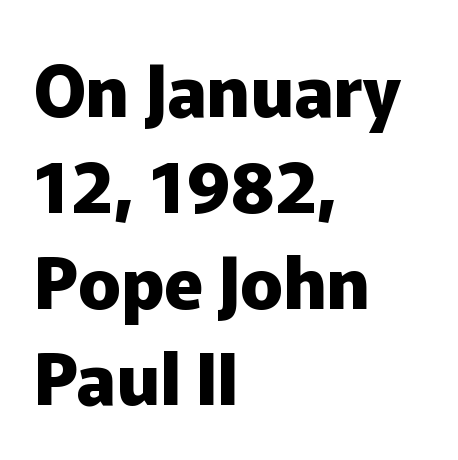
{"serif": "no", "italic": "no", "bold": "yes", "weight": "heavy", "width": "normal", "stroke_contrast": "low", "x_height": "medium", "monospaced": "no", "underline": "no", "align": "left", "line_spacing": "normal", "line_spacing_ratio": 1.35, "letter_spacing": "normal", "letter_spacing_em": 0.0, "glyph_px": 71}
